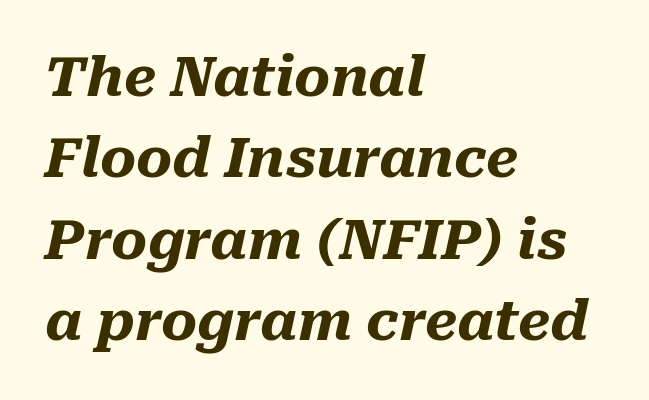
{"italic": "yes", "lean": "right", "slant_degrees": 10, "bold": "yes", "weight": "heavy", "width": "normal", "stroke_contrast": "medium", "x_height": "medium", "monospaced": "no", "underline": "no", "align": "left", "line_spacing": "normal", "line_spacing_ratio": 1.48, "letter_spacing": "normal", "letter_spacing_em": 0.0, "glyph_px": 55}
